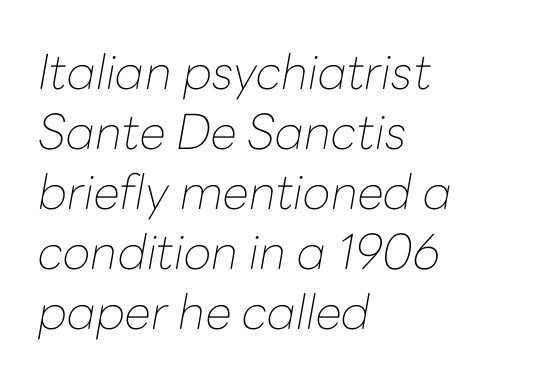
Counters stay open thanks to moderate or lighter strokes. Just letters on the line, the space beneath them empty. It's the slanting kind of type. Spacing verdict: proportional, widths tailored to each character. How would I describe the line gaps? Plain and ordinary.
